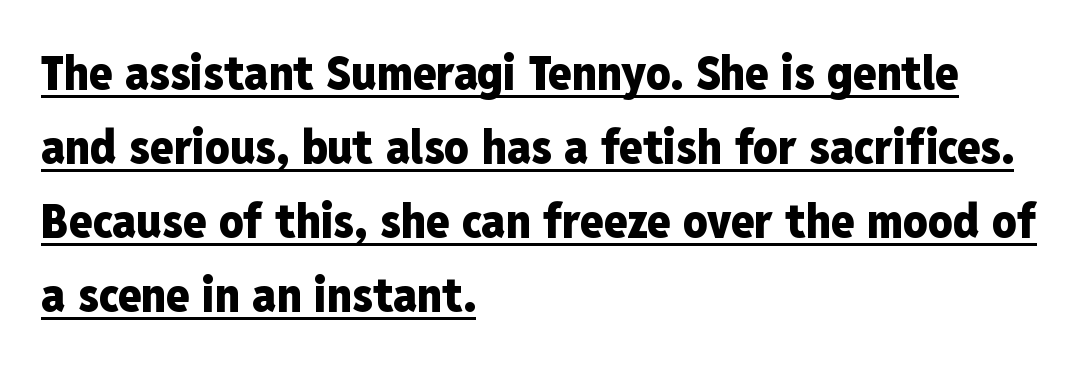
The image shows 48 px heavy, condensed sans-serif type, upright; set left-aligned, normal line spacing (1.54x), normal letter spacing, underlined; low stroke contrast and a medium x-height.
